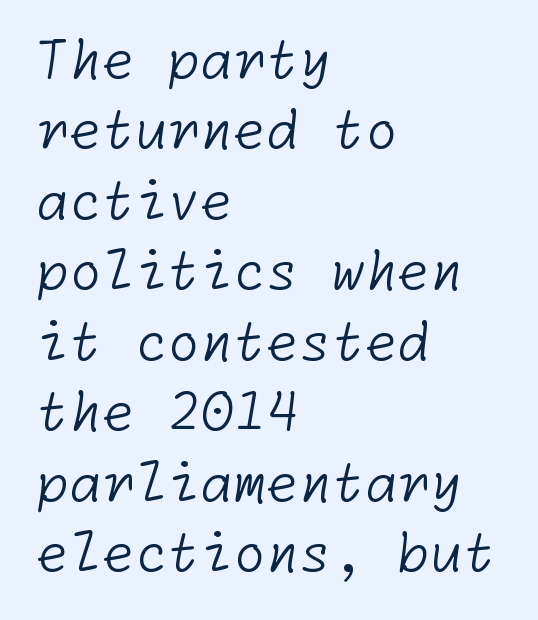
The image shows 53 px light sans-serif type; set left-aligned, normal line spacing (1.33x), normal letter spacing, not underlined; low stroke contrast and a medium x-height.
